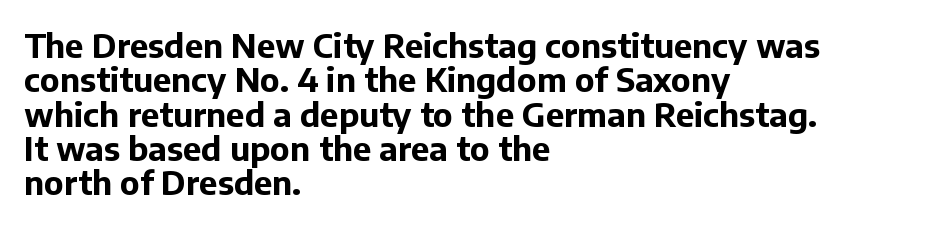
The image shows 33 px bold sans-serif type, upright; set left-aligned, tight line spacing (1.04x), normal letter spacing, not underlined; low stroke contrast and a medium x-height.
